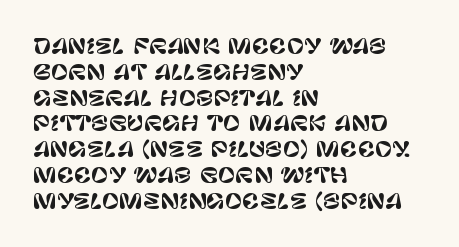
The image shows 21 px text type; set left-aligned, line spacing 1.23x, normal letter spacing, not underlined.
